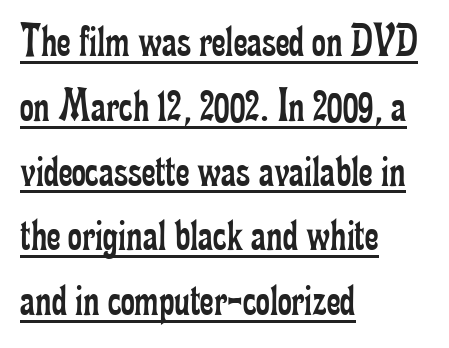
{"serif": "yes", "italic": "no", "bold": "no", "weight": "regular", "width": "condensed", "stroke_contrast": "low", "x_height": "small", "monospaced": "no", "underline": "yes", "align": "left", "line_spacing": "normal", "line_spacing_ratio": 1.35, "letter_spacing": "normal", "letter_spacing_em": 0.0, "glyph_px": 48}
